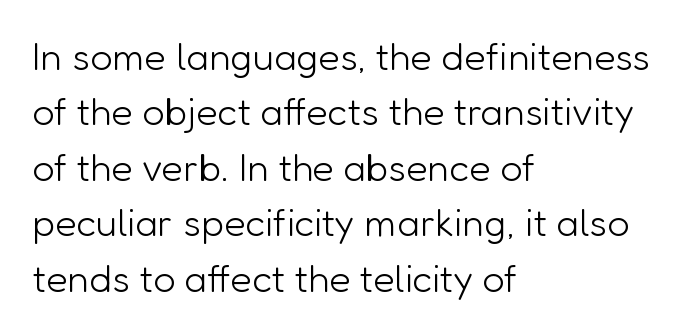
The lines in this sample share a left origin and differ only in where they stop. On a weight scale, this lands at 450 or below. No italicization has been applied; the sample stays upright. Regular leading.
